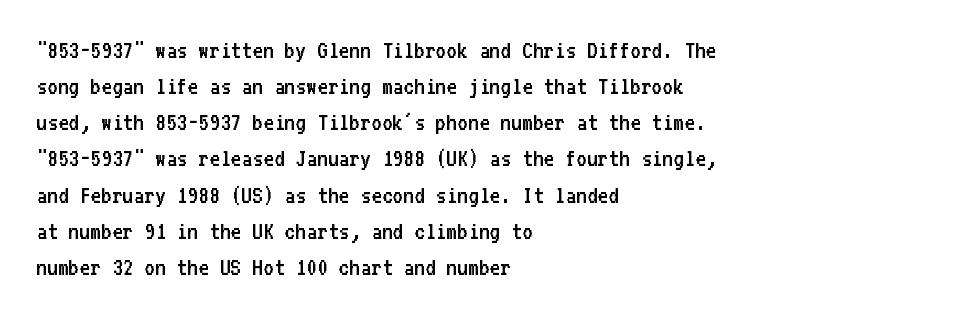
{"italic": "no", "bold": "no", "underline": "no", "align": "left", "line_spacing": "normal", "line_spacing_ratio": 1.39, "letter_spacing": "normal", "letter_spacing_em": 0.0, "glyph_px": 26}
